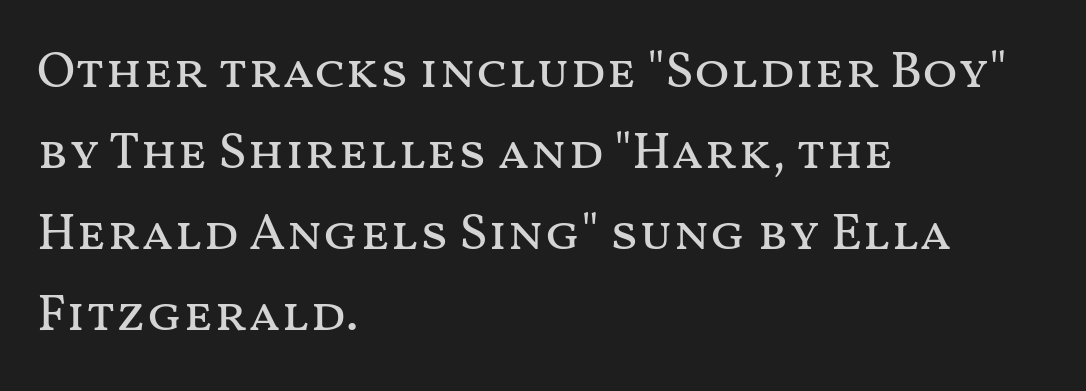
Q: Is the text bold? A: No.
Q: Is the text italic (slanted)? A: No, it is upright.
Q: Is the text underlined? A: No.
Q: How is the paragraph aligned? A: Left-aligned.
Q: Is the spacing between letters normal or unusually wide? A: Normal.
Q: Is the spacing between lines tight, normal or loose? A: Normal.
Q: Width (condensed, normal, or wide)? A: Wide.
Q: Stroke contrast? A: Medium.
Q: x-height? A: Medium.
Q: Monospaced? A: No.
